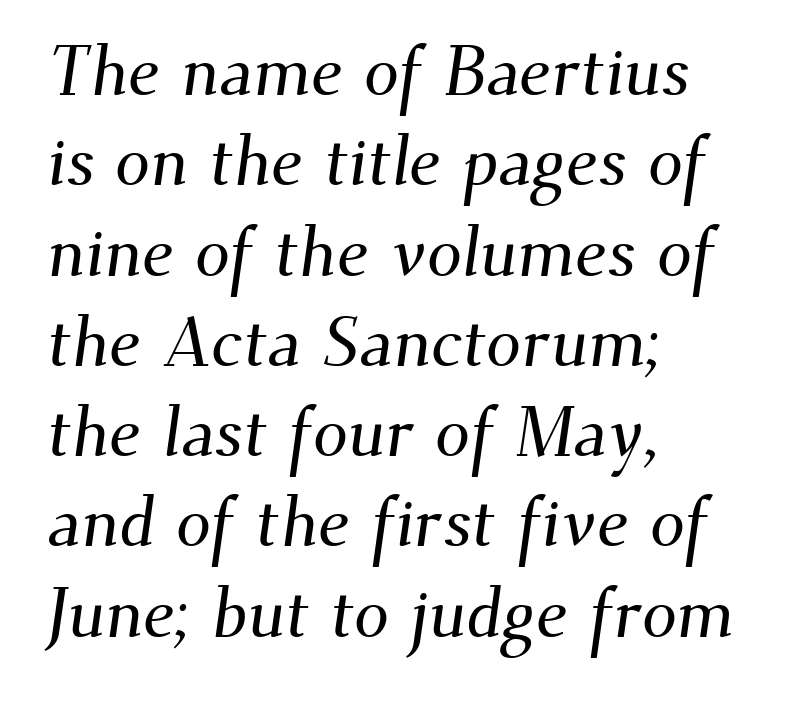
Q: Is the typeface a serif or a sans-serif typeface? A: Serif.
Q: Is the text underlined? A: No.
Q: How is the paragraph aligned? A: Left-aligned.
Q: Is the spacing between letters normal or unusually wide? A: Normal.
Q: Is the spacing between lines tight, normal or loose? A: Normal.
Q: Width (condensed, normal, or wide)? A: Normal.
Q: Stroke contrast? A: Medium.
Q: x-height? A: Small.
Q: Monospaced? A: No.
